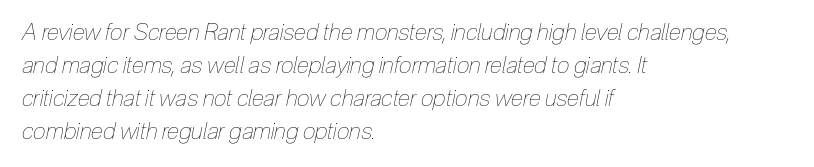
The image shows 23 px text type, italic (leaning right); set left-aligned, normal line spacing (1.43x), normal letter spacing, not underlined.
